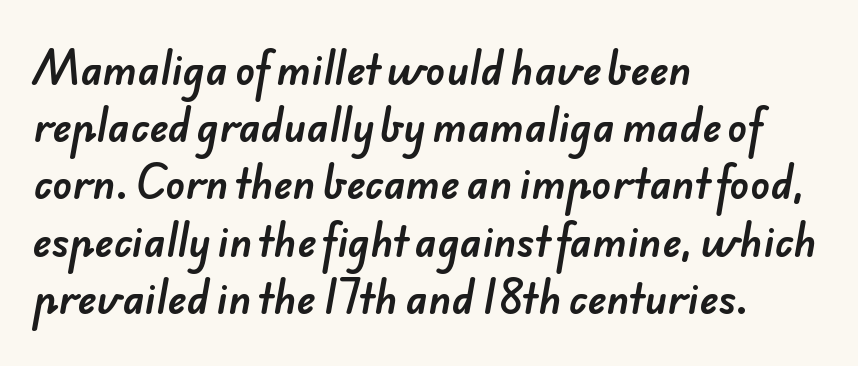
Q: Is the typeface a serif or a sans-serif typeface? A: Sans-serif.
Q: Is the text underlined? A: No.
Q: How is the paragraph aligned? A: Left-aligned.
Q: Is the spacing between letters normal or unusually wide? A: Normal.
Q: Is the spacing between lines tight, normal or loose? A: Normal.
Q: Width (condensed, normal, or wide)? A: Normal.
Q: Stroke contrast? A: Low.
Q: x-height? A: Small.
Q: Monospaced? A: No.
